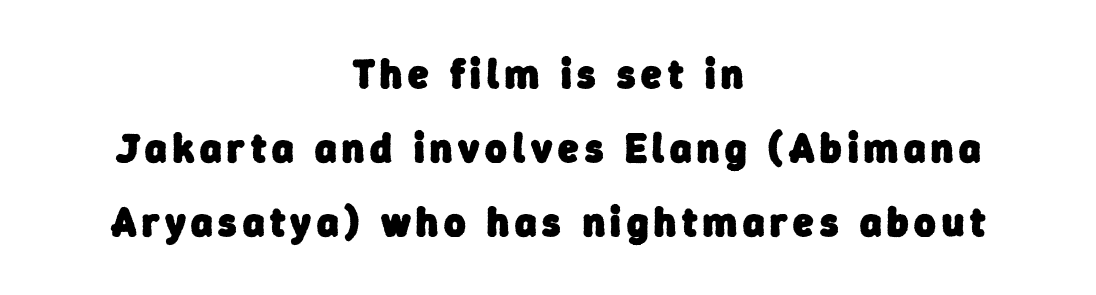
{"serif": "no", "bold": "yes", "weight": "heavy", "width": "normal", "stroke_contrast": "low", "x_height": "medium", "monospaced": "no", "underline": "no", "align": "center", "line_spacing_ratio": 1.8, "glyph_px": 41}
